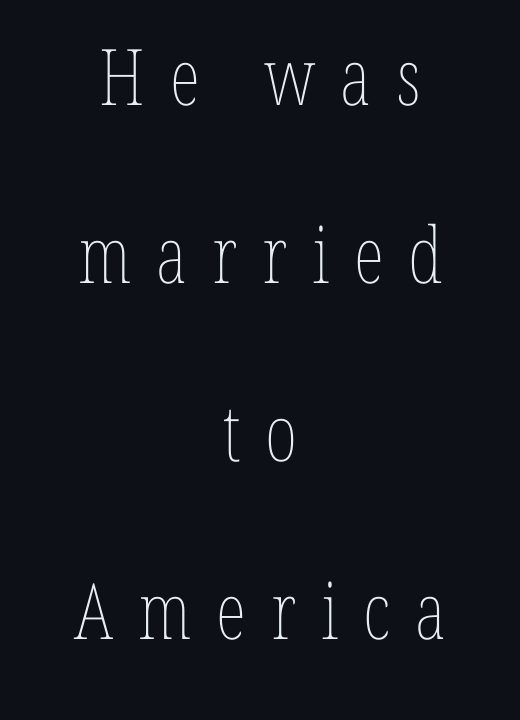
Q: Is the text bold? A: No.
Q: Is the text italic (slanted)? A: No, it is upright.
Q: Is the text underlined? A: No.
Q: How is the paragraph aligned? A: Centered.
Q: Is the spacing between letters normal or unusually wide? A: Unusually wide.
Q: Is the spacing between lines tight, normal or loose? A: Loose.
Q: Width (condensed, normal, or wide)? A: Condensed.
Q: Stroke contrast? A: Low.
Q: x-height? A: Medium.
Q: Monospaced? A: No.
